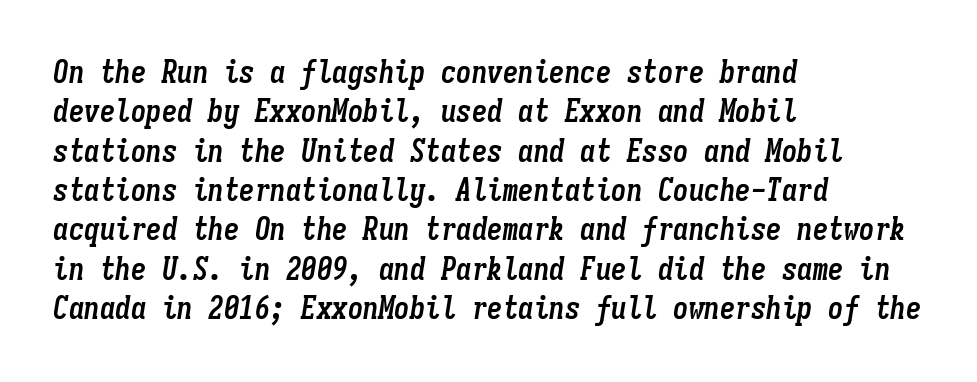
{"italic": "yes", "lean": "right", "slant_degrees": 9, "bold": "yes", "weight": "semibold", "width": "condensed", "stroke_contrast": "low", "x_height": "medium", "monospaced": "yes", "underline": "no", "align": "left", "line_spacing": "normal", "line_spacing_ratio": 1.27, "letter_spacing": "normal", "letter_spacing_em": 0.0, "glyph_px": 31}
